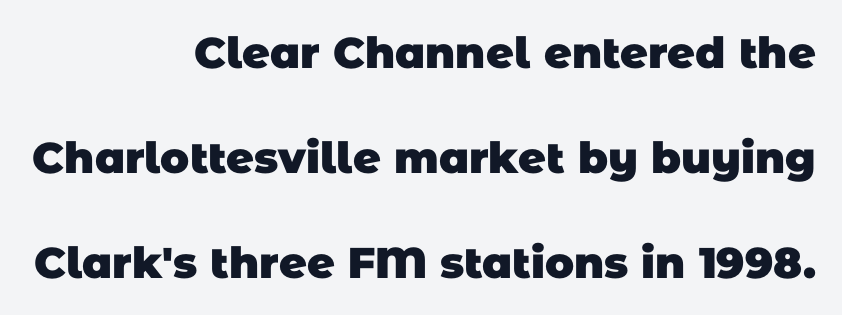
The image shows 43 px heavy sans-serif type; set right-aligned, loose line spacing (2.44x), normal letter spacing, not underlined; low stroke contrast and a large x-height.
